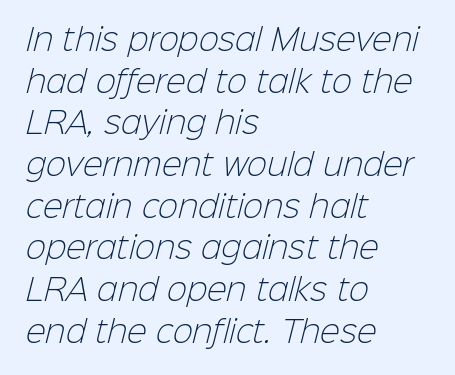
Q: Is the text bold? A: No.
Q: Is the typeface a serif or a sans-serif typeface? A: Sans-serif.
Q: Is the text underlined? A: No.
Q: How is the paragraph aligned? A: Left-aligned.
Q: Is the spacing between letters normal or unusually wide? A: Normal.
Q: Is the spacing between lines tight, normal or loose? A: Normal.
Q: Width (condensed, normal, or wide)? A: Normal.
Q: Stroke contrast? A: Low.
Q: x-height? A: Medium.
Q: Monospaced? A: No.
